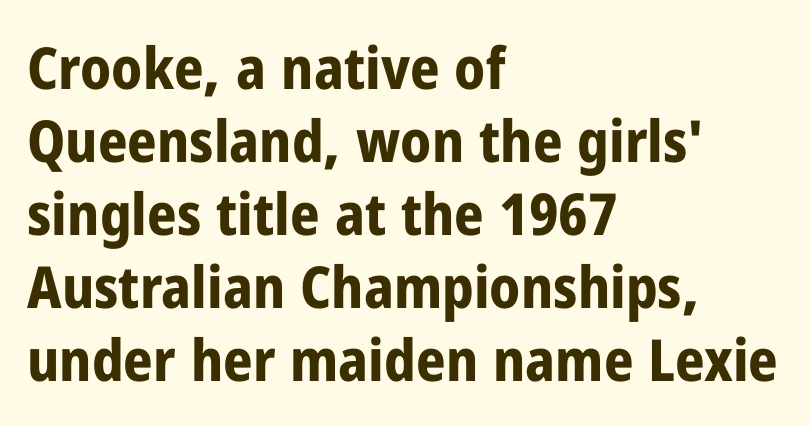
{"serif": "no", "italic": "no", "bold": "yes", "weight": "bold", "width": "condensed", "stroke_contrast": "low", "x_height": "medium", "monospaced": "no", "underline": "no", "align": "left", "line_spacing": "normal", "line_spacing_ratio": 1.26, "letter_spacing": "normal", "letter_spacing_em": 0.0, "glyph_px": 58}
